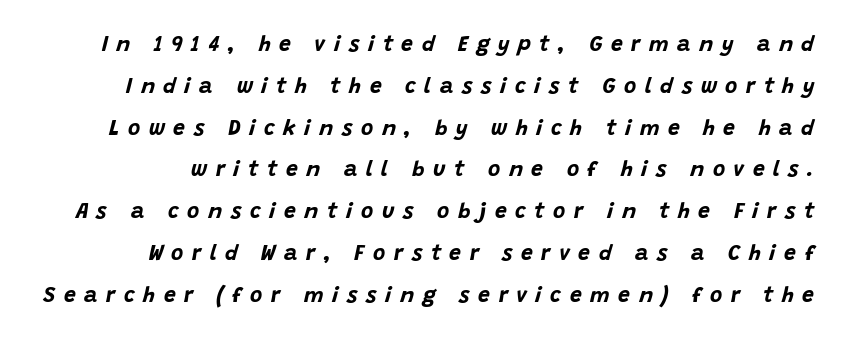
The tracking jumps out immediately: characters are airy and widely separated. Decoration check: the copy has no underline. Regarding leading, the lines here are spaced well apart. Rendered with sloped, italic letterforms.
